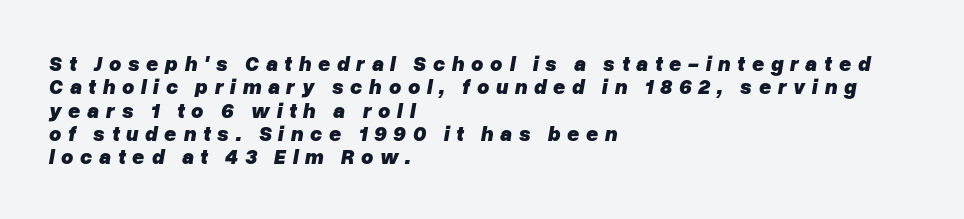
{"italic": "yes", "lean": "right", "slant_degrees": 10, "bold": "yes", "underline": "no", "align": "left", "line_spacing": "tight", "line_spacing_ratio": 1.11, "letter_spacing": "wide", "letter_spacing_em": 0.31, "glyph_px": 21}
